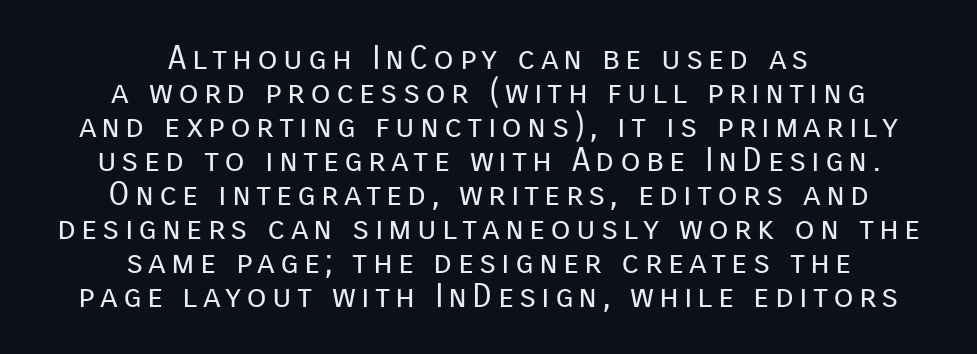
The image shows 33 px regular-weight sans-serif type, upright; set centered, tight line spacing (1.03x), not underlined; low stroke contrast and a medium x-height.
